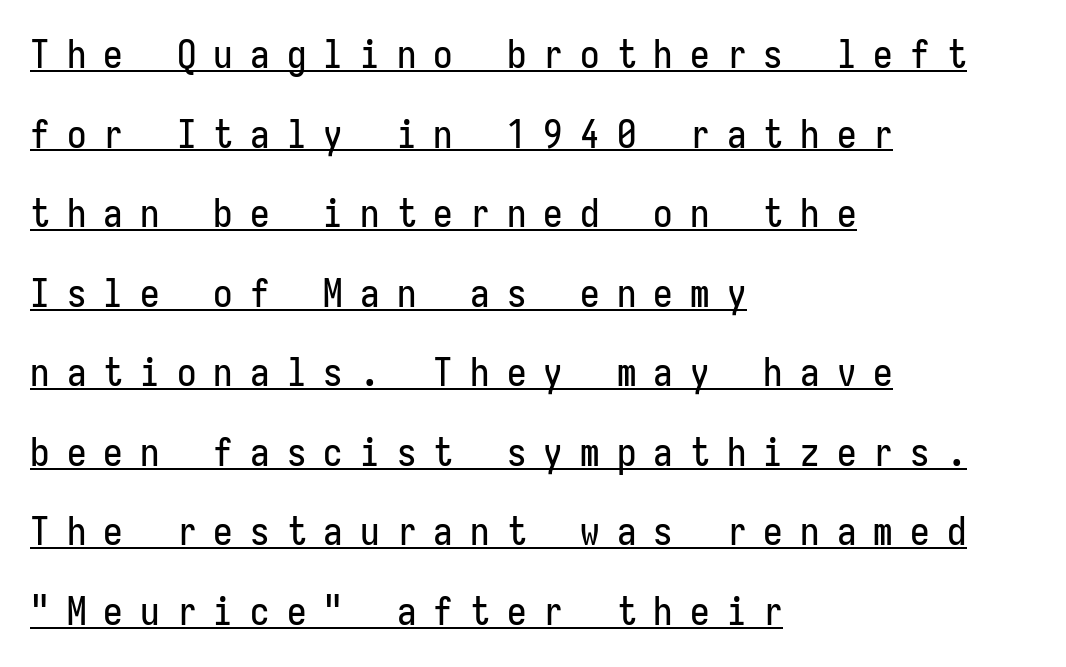
{"serif": "no", "italic": "no", "width": "condensed", "stroke_contrast": "low", "x_height": "medium", "monospaced": "yes", "underline": "yes", "align": "left", "line_spacing": "loose", "line_spacing_ratio": 2.04, "letter_spacing": "wide", "letter_spacing_em": 0.44, "glyph_px": 39}
